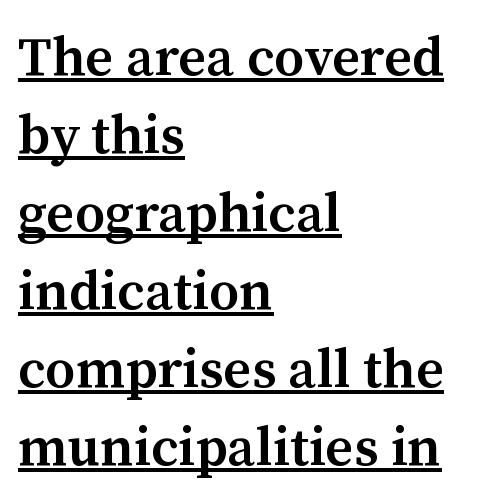
The image shows 55 px semibold serif type, upright; set left-aligned, normal line spacing (1.42x), normal letter spacing, underlined; medium stroke contrast and a medium x-height.
